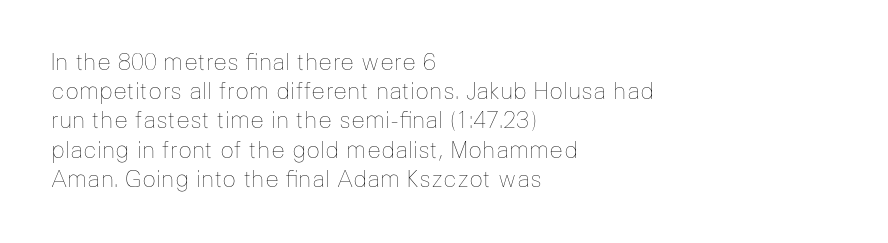
Q: Is the text bold? A: No.
Q: Is the text italic (slanted)? A: No, it is upright.
Q: Is the text underlined? A: No.
Q: How is the paragraph aligned? A: Left-aligned.
Q: Is the spacing between letters normal or unusually wide? A: Normal.
Q: Is the spacing between lines tight, normal or loose? A: Normal.
